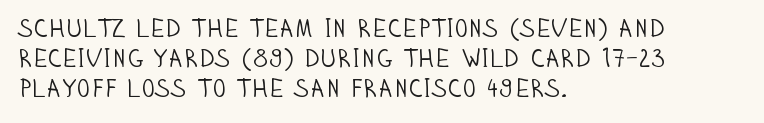
Q: Is the text bold? A: No.
Q: Is the text italic (slanted)? A: No, it is upright.
Q: Is the text underlined? A: No.
Q: How is the paragraph aligned? A: Left-aligned.
Q: Is the spacing between letters normal or unusually wide? A: Normal.
